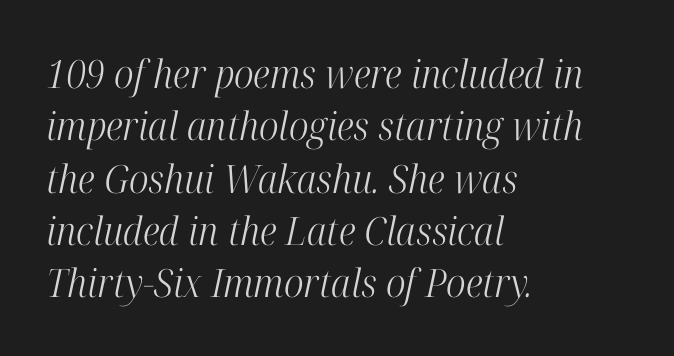
Q: Is the text bold? A: No.
Q: Is the text italic (slanted)? A: Yes, it leans right by about 12 degrees.
Q: Is the typeface a serif or a sans-serif typeface? A: Serif.
Q: Is the text underlined? A: No.
Q: How is the paragraph aligned? A: Left-aligned.
Q: Is the spacing between letters normal or unusually wide? A: Normal.
Q: Is the spacing between lines tight, normal or loose? A: Normal.
Q: Width (condensed, normal, or wide)? A: Condensed.
Q: Stroke contrast? A: High.
Q: x-height? A: Medium.
Q: Monospaced? A: No.
